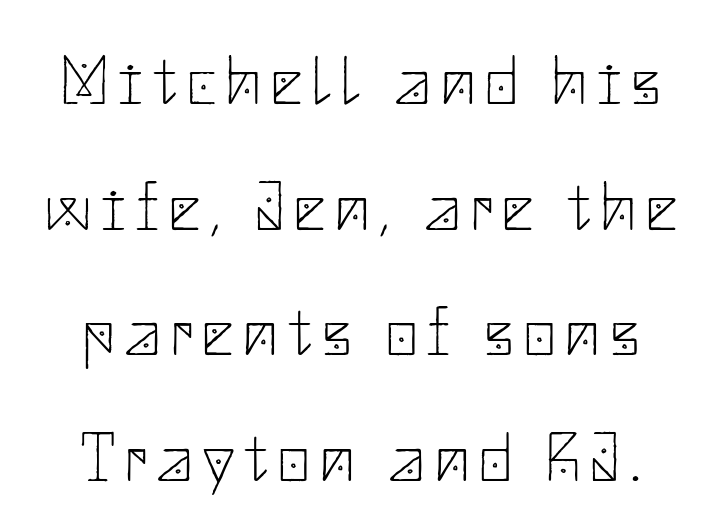
Any mark beneath the type? The region is blank. No heavy texture on the line: the type isn't bold. Italic? Not at all — the glyphs are vertical. Look at the bottom of the vertical strokes: they stop flat, with no serifs.
